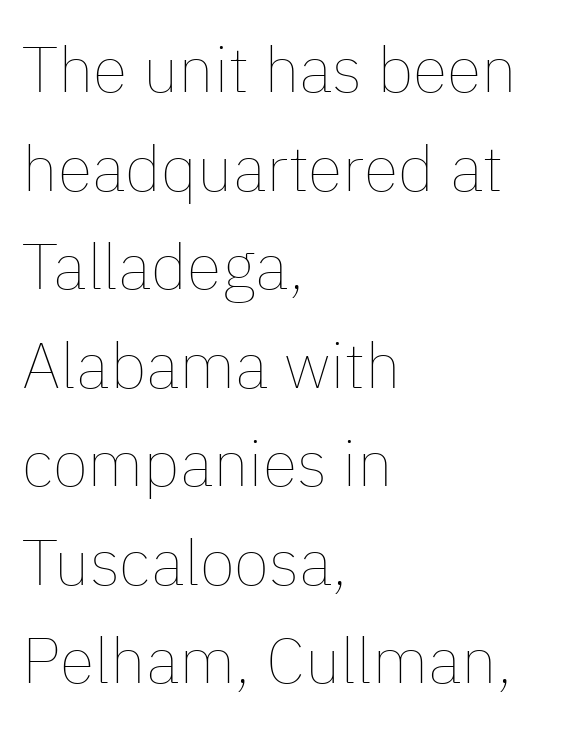
Q: Is the text bold? A: No.
Q: Is the text italic (slanted)? A: No, it is upright.
Q: Is the text underlined? A: No.
Q: How is the paragraph aligned? A: Left-aligned.
Q: Is the spacing between letters normal or unusually wide? A: Normal.
Q: Is the spacing between lines tight, normal or loose? A: Normal.
Q: Width (condensed, normal, or wide)? A: Normal.
Q: Stroke contrast? A: Low.
Q: x-height? A: Medium.
Q: Monospaced? A: No.
